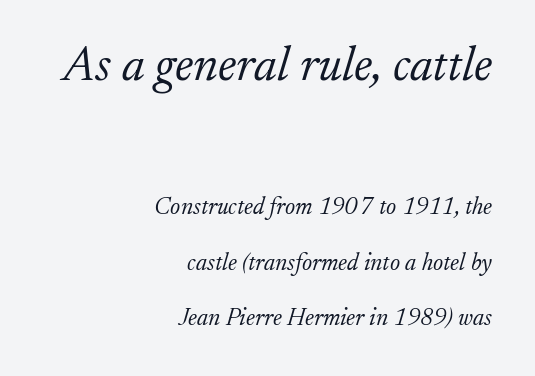
{"serif": "yes", "italic": "yes", "lean": "right", "slant_degrees": 17, "bold": "no", "weight": "light", "width": "normal", "stroke_contrast": "low", "x_height": "small", "monospaced": "no", "underline": "no", "align": "right", "line_spacing": "loose", "line_spacing_ratio": 2.32, "letter_spacing": "normal", "letter_spacing_em": 0.0, "larger_block": "first", "size_ratio": 2.04, "glyph_px": 49}
